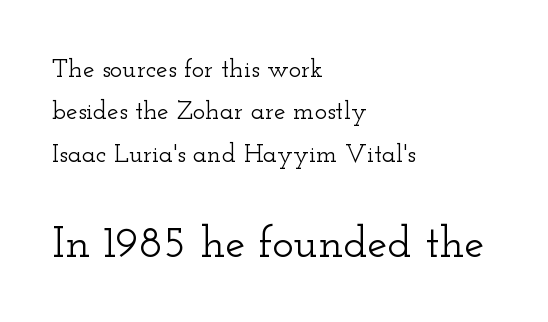
Q: Is the text italic (slanted)? A: No, it is upright.
Q: Is the typeface a serif or a sans-serif typeface? A: Serif.
Q: Is the text underlined? A: No.
Q: How is the paragraph aligned? A: Left-aligned.
Q: Is the spacing between letters normal or unusually wide? A: Normal.
Q: Is the spacing between lines tight, normal or loose? A: Normal.
Q: Which block of text is set in a larger size, the first (top) or the second (bottom)? A: The second (bottom) one.
Q: Width (condensed, normal, or wide)? A: Wide.
Q: Stroke contrast? A: Low.
Q: x-height? A: Small.
Q: Monospaced? A: No.
